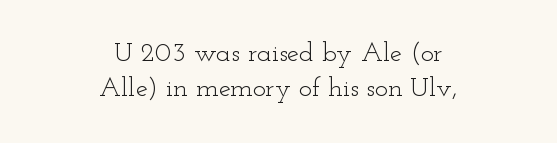
In terms of letterspacing, this is plain default setting. Compared with a flush-left layout, this one balances lines on the center instead. Underline: absent. The rendering uses a moderate line-height, typical for paragraphs. The strokes are not fattened; the text isn't bold. Ascenders rise straight up at ninety degrees.
